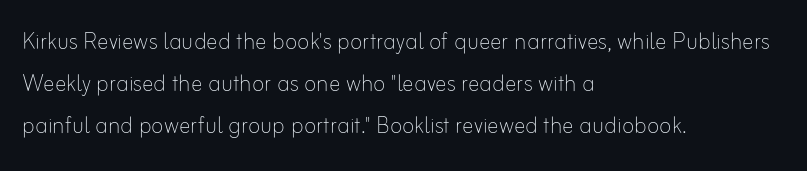
The weight would be labelled regular, book, light, or lighter still. One-word summary of the alignment: left. These lines are rendered in a variable-pitch font. Only glyphs here, with clear space below each row.
